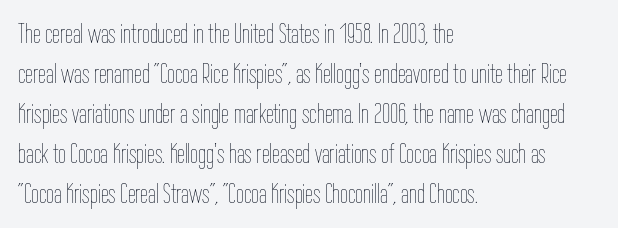
{"italic": "no", "bold": "no", "weight": "thin", "width": "condensed", "stroke_contrast": "low", "x_height": "medium", "monospaced": "no", "underline": "no", "align": "left", "line_spacing": "normal", "line_spacing_ratio": 1.43, "letter_spacing": "normal", "letter_spacing_em": 0.0, "glyph_px": 28}
